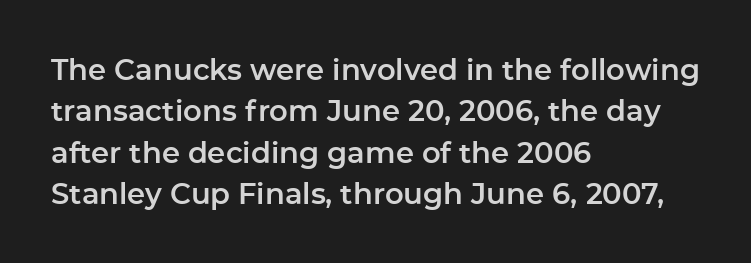
Q: Is the text italic (slanted)? A: No, it is upright.
Q: Is the typeface a serif or a sans-serif typeface? A: Sans-serif.
Q: Is the text underlined? A: No.
Q: How is the paragraph aligned? A: Left-aligned.
Q: Is the spacing between letters normal or unusually wide? A: Normal.
Q: Is the spacing between lines tight, normal or loose? A: Normal.
Q: Width (condensed, normal, or wide)? A: Normal.
Q: Stroke contrast? A: Low.
Q: x-height? A: Medium.
Q: Monospaced? A: No.
